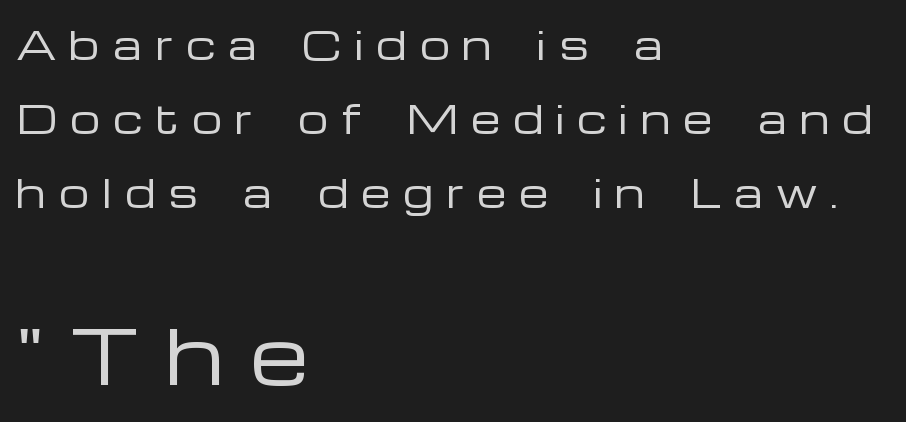
What kind of face is this? One without serifs — a sans. Leftover space on each line is placed entirely after the last word. Compared with a typical body face, this is equally light or lighter still. It's the straight-up-and-down kind of type. Honestly, the letter spacing is so wide it's the main thing you notice. Lines of text with bare space underneath.
